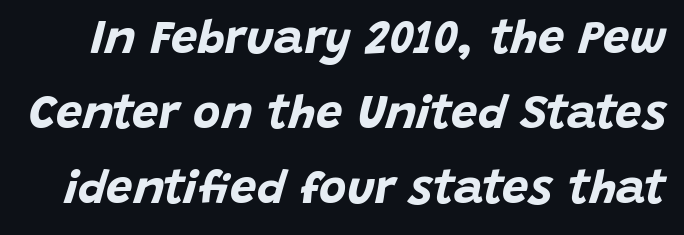
The image shows 47 px bold type, italic (leaning right); set normal line spacing (1.6x), normal letter spacing, not underlined; low stroke contrast and a large x-height.
